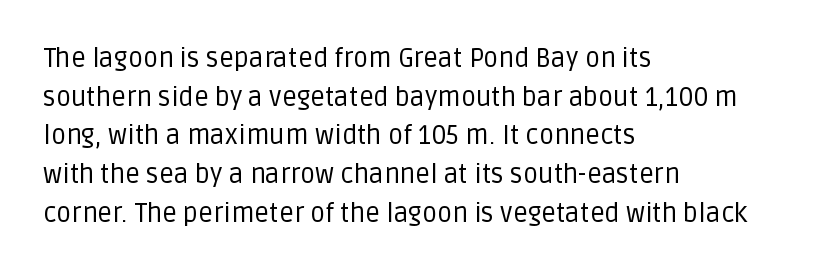
Q: Is the text bold? A: No.
Q: Is the text italic (slanted)? A: No, it is upright.
Q: Is the text underlined? A: No.
Q: How is the paragraph aligned? A: Left-aligned.
Q: Is the spacing between letters normal or unusually wide? A: Normal.
Q: Is the spacing between lines tight, normal or loose? A: Normal.
